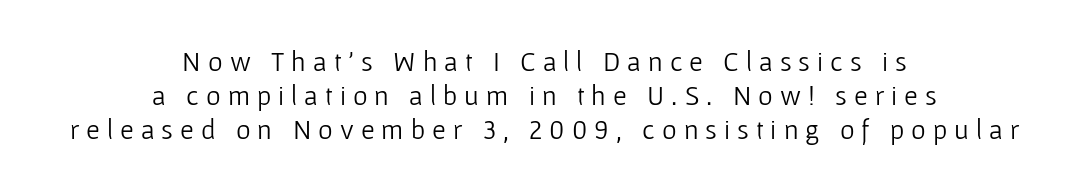
The face used here is proportionally spaced, like ordinary book or web type. The string is rendered with underlining switched off. Look at the tracking — it's clearly loosened, letters drifting apart. Stroke mass is kept to a normal reading level or below. Teacher's note: observe the equal gaps on both sides — that is centered alignment.
